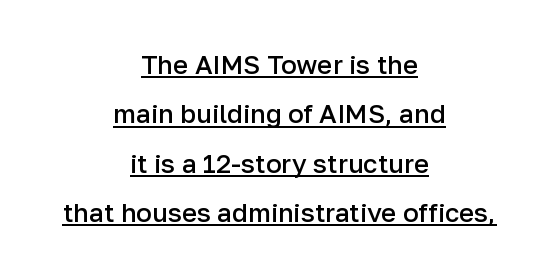
Q: Is the text bold? A: Semi-bold.
Q: Is the text italic (slanted)? A: No, it is upright.
Q: Is the text underlined? A: Yes.
Q: How is the paragraph aligned? A: Centered.
Q: Is the spacing between letters normal or unusually wide? A: Normal.
Q: Is the spacing between lines tight, normal or loose? A: Loose.
